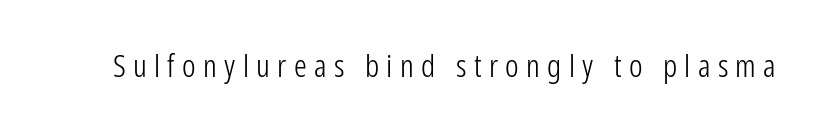
{"serif": "no", "italic": "no", "bold": "no", "weight": "light", "width": "condensed", "stroke_contrast": "low", "x_height": "medium", "monospaced": "no", "underline": "no", "letter_spacing": "wide", "letter_spacing_em": 0.23, "glyph_px": 32}
